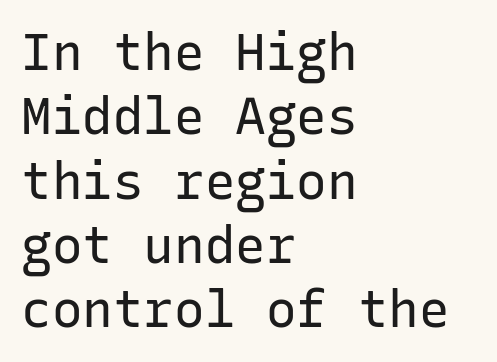
Q: Is the text bold? A: No.
Q: Is the text italic (slanted)? A: No, it is upright.
Q: Is the typeface a serif or a sans-serif typeface? A: Sans-serif.
Q: Is the text underlined? A: No.
Q: How is the paragraph aligned? A: Left-aligned.
Q: Is the spacing between letters normal or unusually wide? A: Normal.
Q: Is the spacing between lines tight, normal or loose? A: Normal.
Q: Width (condensed, normal, or wide)? A: Normal.
Q: Stroke contrast? A: Low.
Q: x-height? A: Medium.
Q: Monospaced? A: Yes.
